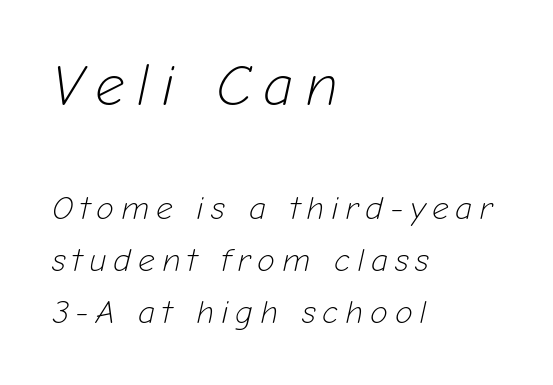
{"italic": "yes", "lean": "right", "slant_degrees": 12, "bold": "no", "weight": "light", "width": "normal", "stroke_contrast": "low", "x_height": "medium", "monospaced": "no", "underline": "no", "align": "left", "line_spacing": "normal", "line_spacing_ratio": 1.57, "letter_spacing": "wide", "letter_spacing_em": 0.2, "larger_block": "first", "size_ratio": 1.76, "glyph_px": 58}
